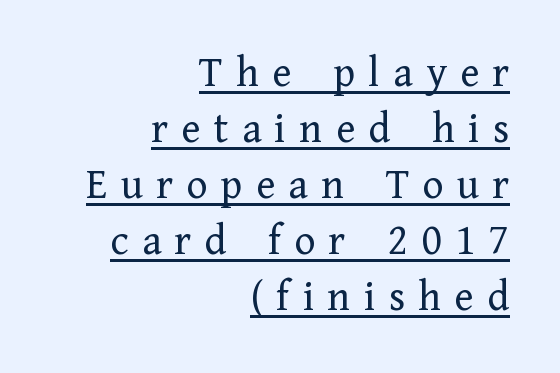
Q: Is the text bold? A: No.
Q: Is the text italic (slanted)? A: No, it is upright.
Q: Is the typeface a serif or a sans-serif typeface? A: Serif.
Q: Is the text underlined? A: Yes.
Q: How is the paragraph aligned? A: Right-aligned.
Q: Is the spacing between letters normal or unusually wide? A: Unusually wide.
Q: Is the spacing between lines tight, normal or loose? A: Normal.
Q: Width (condensed, normal, or wide)? A: Normal.
Q: Stroke contrast? A: Low.
Q: x-height? A: Medium.
Q: Monospaced? A: No.
